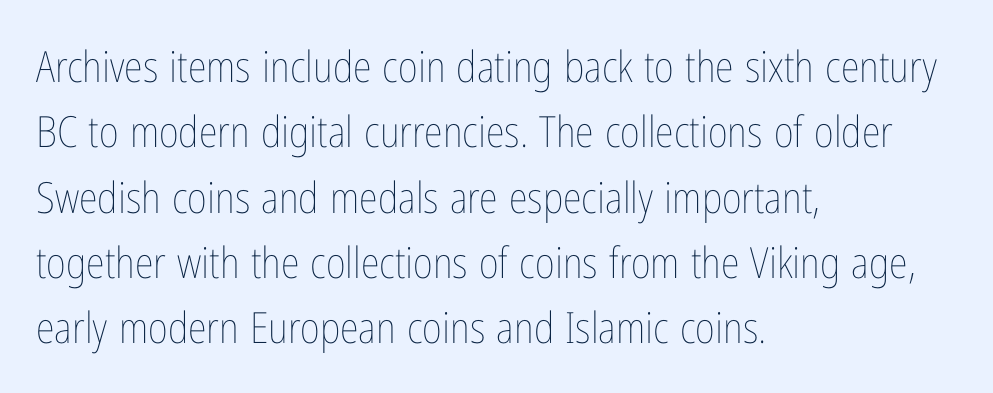
Q: Is the text bold? A: No.
Q: Is the text italic (slanted)? A: No, it is upright.
Q: Is the text underlined? A: No.
Q: How is the paragraph aligned? A: Left-aligned.
Q: Is the spacing between letters normal or unusually wide? A: Normal.
Q: Is the spacing between lines tight, normal or loose? A: Normal.
Q: Width (condensed, normal, or wide)? A: Condensed.
Q: Stroke contrast? A: Low.
Q: x-height? A: Medium.
Q: Monospaced? A: No.
